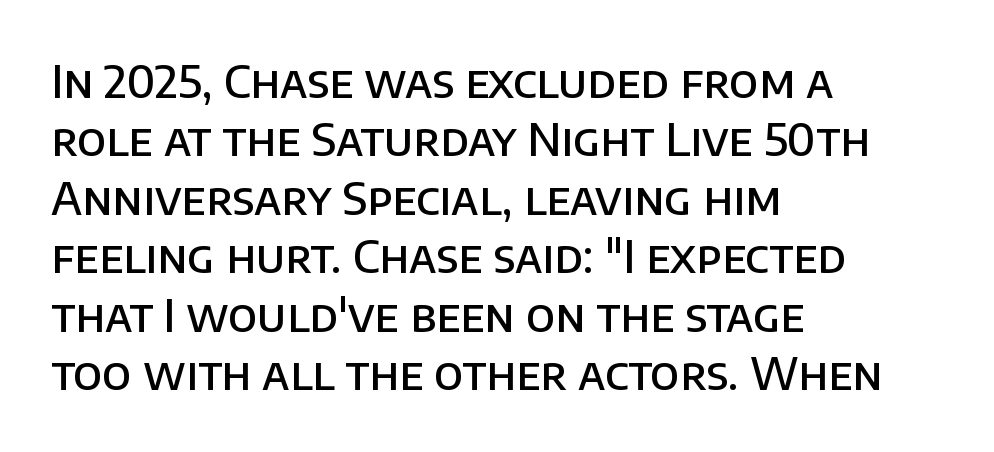
The letters stand straight up with perfectly vertical stems. The compositor pushed each line to the left boundary. Any mark beneath the type? The region is blank. Compared with an ordinary text face, these strokes are moderately heavier — a semibold. The font family rendered here belongs to the sans-serif group. The rendering uses a moderate line-height, typical for paragraphs.
